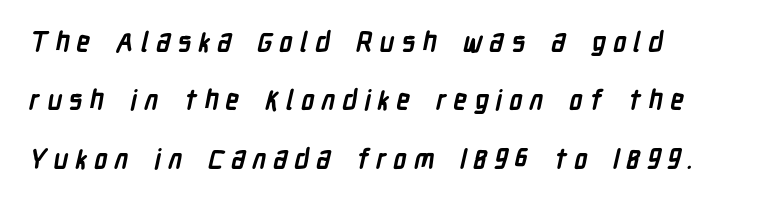
{"bold": "yes", "underline": "no", "align": "left", "line_spacing": "loose", "line_spacing_ratio": 2.16, "letter_spacing": "wide", "letter_spacing_em": 0.26, "glyph_px": 27}
